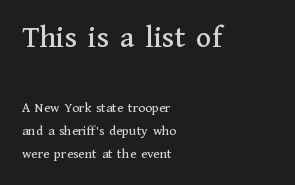
{"serif": "yes", "italic": "no", "width": "normal", "stroke_contrast": "medium", "x_height": "medium", "monospaced": "no", "underline": "no", "align": "left", "line_spacing": "normal", "line_spacing_ratio": 1.66, "letter_spacing": "normal", "letter_spacing_em": 0.0, "larger_block": "first", "size_ratio": 2.29, "glyph_px": 32}
